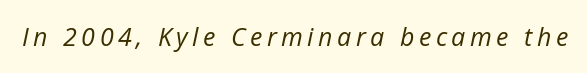
{"italic": "yes", "lean": "right", "slant_degrees": 12, "bold": "no", "underline": "no", "glyph_px": 25}
